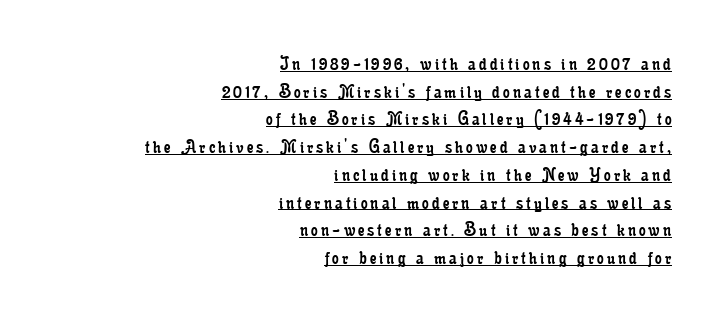
{"italic": "no", "bold": "no", "underline": "yes", "align": "right", "line_spacing": "normal", "line_spacing_ratio": 1.32, "glyph_px": 21}
